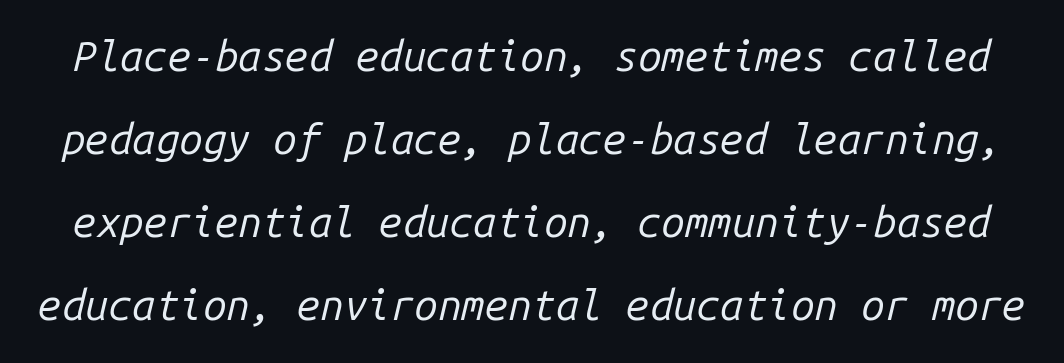
{"italic": "yes", "lean": "right", "slant_degrees": 14, "bold": "no", "weight": "regular", "width": "normal", "stroke_contrast": "low", "x_height": "medium", "monospaced": "yes", "underline": "no", "line_spacing": "loose", "line_spacing_ratio": 1.98, "letter_spacing": "normal", "letter_spacing_em": 0.0, "glyph_px": 42}
